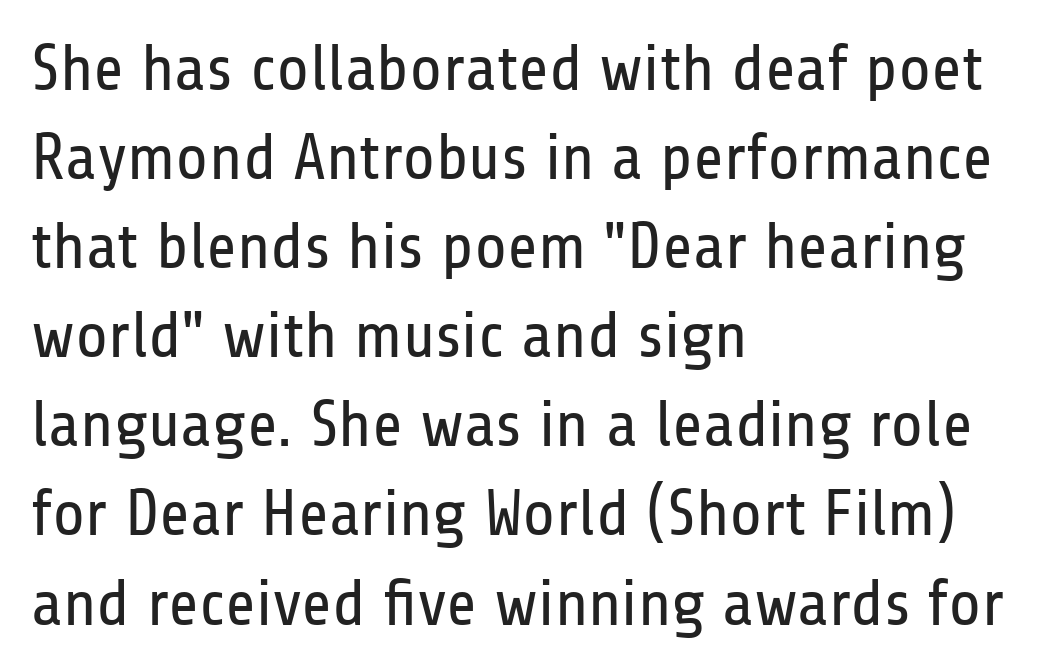
{"serif": "no", "italic": "no", "bold": "no", "weight": "regular", "width": "condensed", "stroke_contrast": "low", "x_height": "medium", "monospaced": "no", "underline": "no", "align": "left", "line_spacing": "normal", "line_spacing_ratio": 1.35, "letter_spacing": "normal", "letter_spacing_em": 0.0, "glyph_px": 66}
